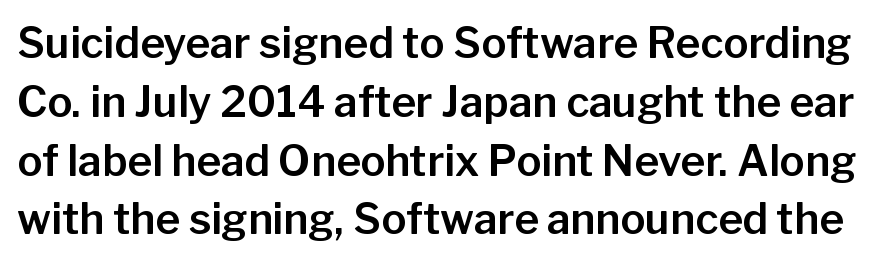
The image shows 42 px sans-serif type, upright; set normal line spacing (1.4x), normal letter spacing, not underlined; low stroke contrast and a medium x-height.
